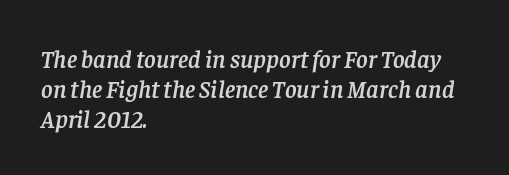
Q: Is the text italic (slanted)? A: Yes, it leans right by about 8 degrees.
Q: Is the text underlined? A: No.
Q: How is the paragraph aligned? A: Left-aligned.
Q: Is the spacing between letters normal or unusually wide? A: Normal.
